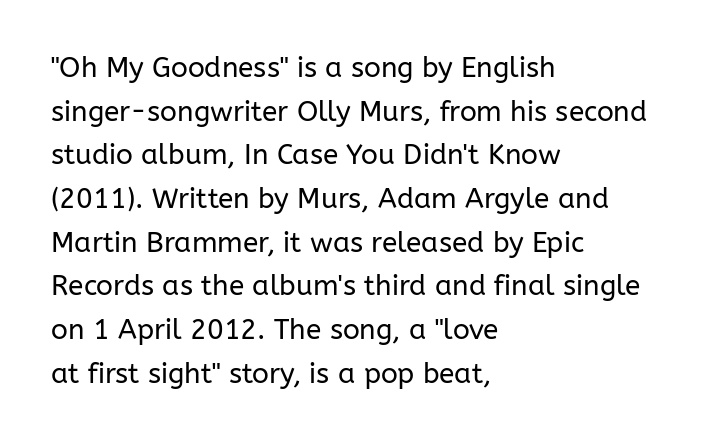
Q: Is the text bold? A: No.
Q: Is the text italic (slanted)? A: No, it is upright.
Q: Is the typeface a serif or a sans-serif typeface? A: Sans-serif.
Q: Is the text underlined? A: No.
Q: How is the paragraph aligned? A: Left-aligned.
Q: Is the spacing between letters normal or unusually wide? A: Normal.
Q: Is the spacing between lines tight, normal or loose? A: Normal.
Q: Width (condensed, normal, or wide)? A: Normal.
Q: Stroke contrast? A: Low.
Q: x-height? A: Medium.
Q: Monospaced? A: No.
